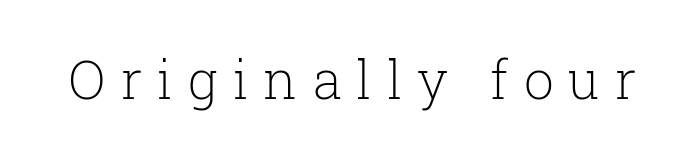
What stands out about the letter spacing? Its width — letters are far apart. Note the varied advance widths — an 'i' is clearly narrower than an 'm'. The strip under each line holds only bare page. The strokes carry an ordinary text weight at most. In terms of letterform style, serifs are clearly present.
